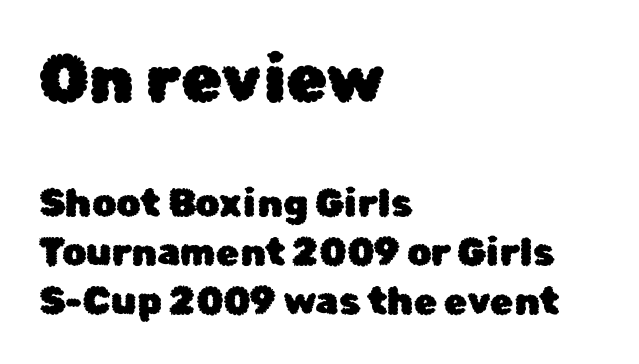
These lines are rendered in a variable-pitch font. Rows of type keep a routine distance in the vertical direction. This rendering uses left alignment, leaving the right contour irregular. Type without underlining. This is roman type, the default non-slanted kind.
